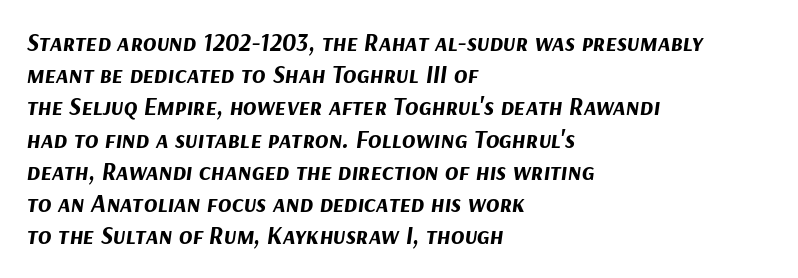
{"italic": "yes", "lean": "right", "slant_degrees": 9, "bold": "yes", "underline": "no", "align": "left", "line_spacing": "normal", "line_spacing_ratio": 1.29, "letter_spacing": "normal", "letter_spacing_em": 0.0, "glyph_px": 25}
